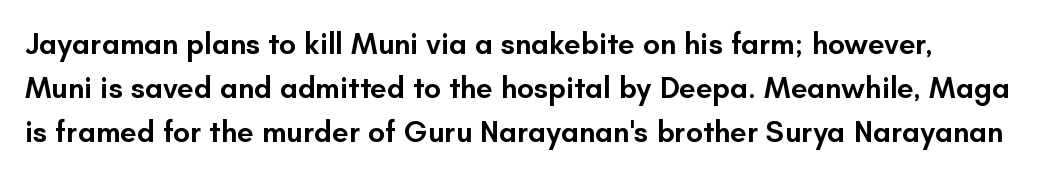
Q: Is the text bold? A: Semi-bold.
Q: Is the text italic (slanted)? A: No, it is upright.
Q: Is the typeface a serif or a sans-serif typeface? A: Sans-serif.
Q: Is the text underlined? A: No.
Q: Is the spacing between letters normal or unusually wide? A: Normal.
Q: Is the spacing between lines tight, normal or loose? A: Normal.
Q: Width (condensed, normal, or wide)? A: Normal.
Q: Stroke contrast? A: Low.
Q: x-height? A: Small.
Q: Monospaced? A: No.
